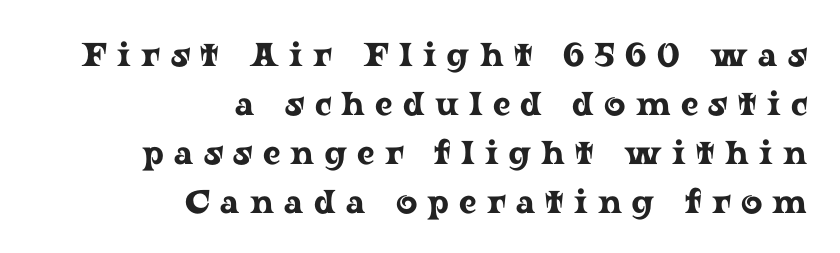
The image shows 33 px wide serif type, upright; set right-aligned, normal line spacing (1.48x), unusually wide letter spacing (+0.31 em), not underlined; low stroke contrast and a medium x-height.
